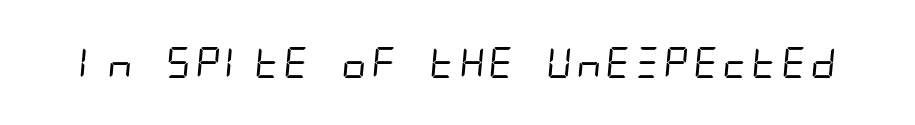
The glyphs are unaccompanied by any horizontal stroke below them. Bold? No — there's no thickening of the strokes. Classification — sans serif. Spacing between characters is what you'd get straight out of the box.
